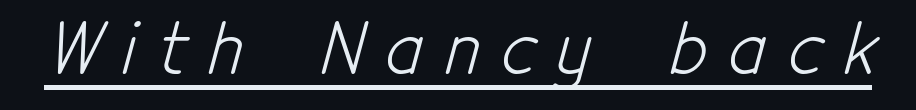
{"serif": "no", "bold": "no", "weight": "light", "width": "condensed", "stroke_contrast": "low", "x_height": "medium", "monospaced": "no", "underline": "yes", "letter_spacing": "wide", "letter_spacing_em": 0.31, "glyph_px": 69}
